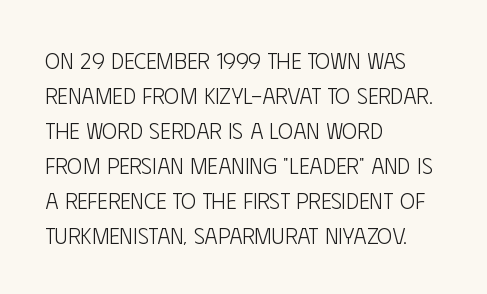
Weight: not bold — regular or lighter. The typesetter chose a ragged-right arrangement here. Each new line begins a customary step beneath the previous one. You could call the tracking neutral — neither tight nor loose. Only glyphs here, with clear space below each row. You can tell it's not italic because the verticals are truly vertical.
